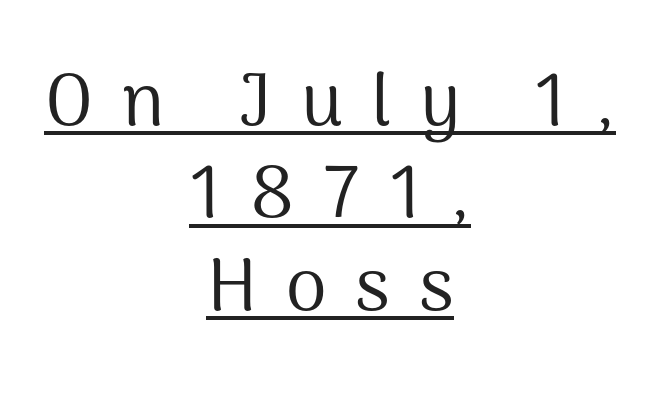
The image shows 74 px regular-weight sans-serif type, upright; set centered, normal line spacing (1.25x), unusually wide letter spacing (+0.39 em), underlined; medium stroke contrast and a medium x-height.
